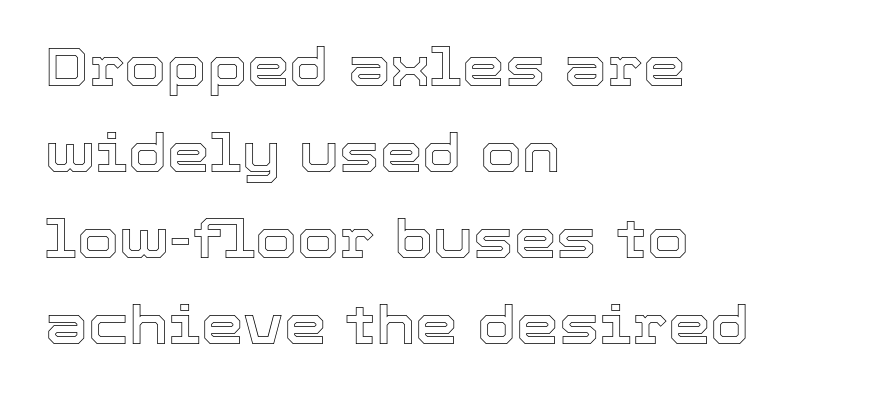
Here the glyphs are tracked normally, forming tight word shapes. Check under the words: just untouched page. This sample has the flowing, uneven cadence of proportional lettering. The lettering holds an erect, upright posture throughout. If you drew a ruler down the left edge, every line would touch it. Baseline-to-baseline distance is the conventional proportion of letter height.
